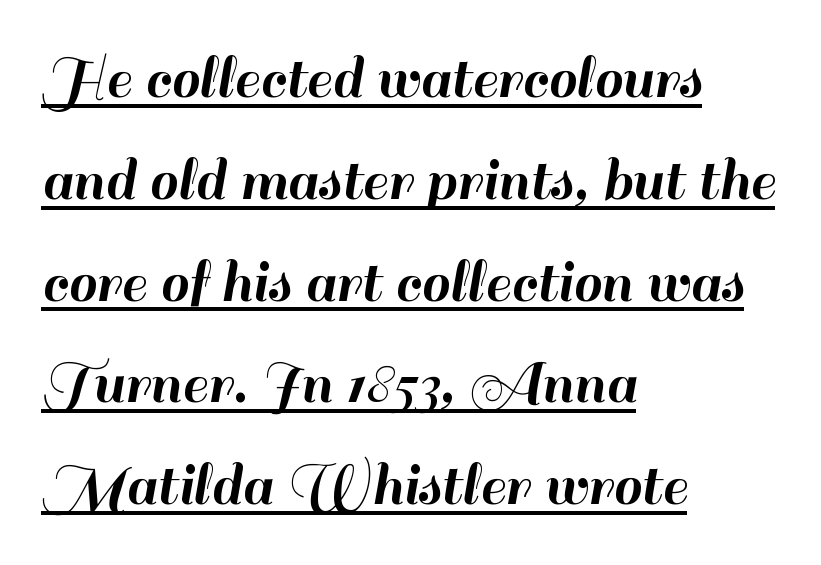
Serifs: no, the terminals of the letterforms are clean. The rag falls on the right side of this text block. Letter spacing: default. Underlined type.
